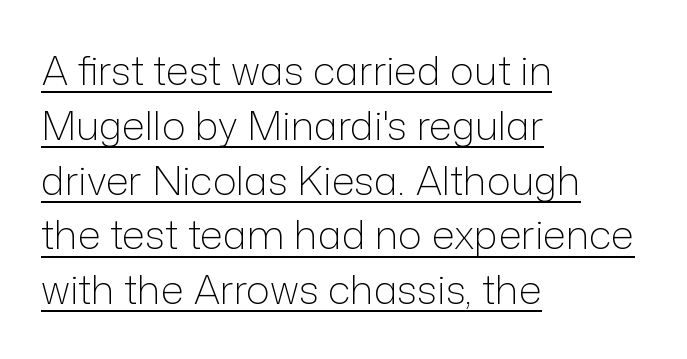
Q: Is the text bold? A: No.
Q: Is the text italic (slanted)? A: No, it is upright.
Q: Is the typeface a serif or a sans-serif typeface? A: Sans-serif.
Q: Is the text underlined? A: Yes.
Q: How is the paragraph aligned? A: Left-aligned.
Q: Is the spacing between letters normal or unusually wide? A: Normal.
Q: Is the spacing between lines tight, normal or loose? A: Normal.
Q: Width (condensed, normal, or wide)? A: Normal.
Q: Stroke contrast? A: Low.
Q: x-height? A: Medium.
Q: Monospaced? A: No.
